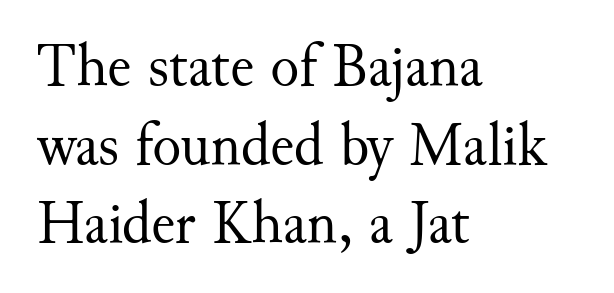
Think of a printed novel: that variable character pitch is what you see here. Each letter's strokes conclude with small projecting serifs. Each new line begins a customary step beneath the previous one. Just letters on the line, the space beneath them empty.
